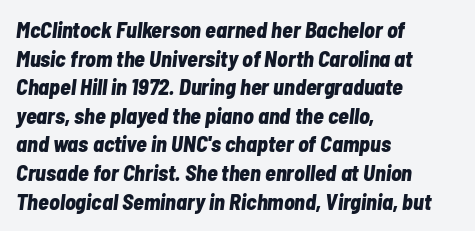
The image shows 22 px bold type, italic (leaning right); set left-aligned, normal line spacing (1.3x), normal letter spacing, not underlined.
